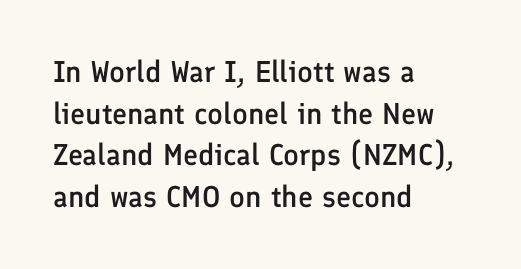
The image shows 30 px semibold sans-serif type, upright; set left-aligned, normal line spacing (1.39x), normal letter spacing, not underlined; low stroke contrast and a medium x-height.
